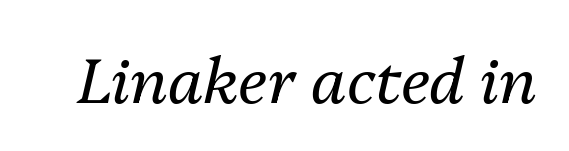
The image shows 63 px regular-weight type, italic (leaning right); set normal letter spacing, not underlined; medium stroke contrast and a medium x-height.
